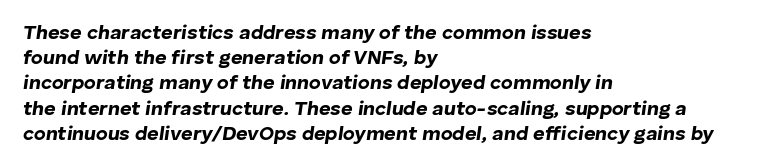
{"italic": "yes", "lean": "right", "slant_degrees": 8, "bold": "yes", "underline": "no", "align": "left", "line_spacing": "normal", "line_spacing_ratio": 1.26, "letter_spacing": "normal", "letter_spacing_em": 0.0, "glyph_px": 20}
